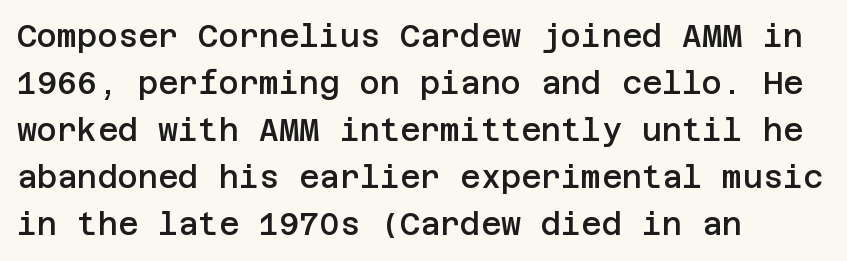
The image shows 31 px semibold sans-serif type, upright; set left-aligned, normal line spacing (1.52x), normal letter spacing, not underlined; low stroke contrast and a large x-height.
